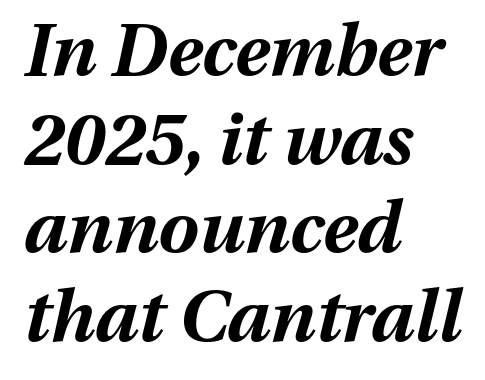
Weight check: bold — yes, fully. Does extra space separate the letters? No, they use regular spacing. The passage shown is typed in a proportional face where columns would drift. Slant detected: the letters are inclined. Left-aligned paragraph, ragged on the right. Underline: absent.
